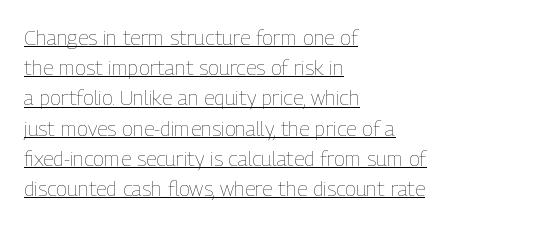
Q: Is the text bold? A: No.
Q: Is the text italic (slanted)? A: No, it is upright.
Q: Is the text underlined? A: Yes.
Q: How is the paragraph aligned? A: Left-aligned.
Q: Is the spacing between letters normal or unusually wide? A: Normal.
Q: Is the spacing between lines tight, normal or loose? A: Normal.
